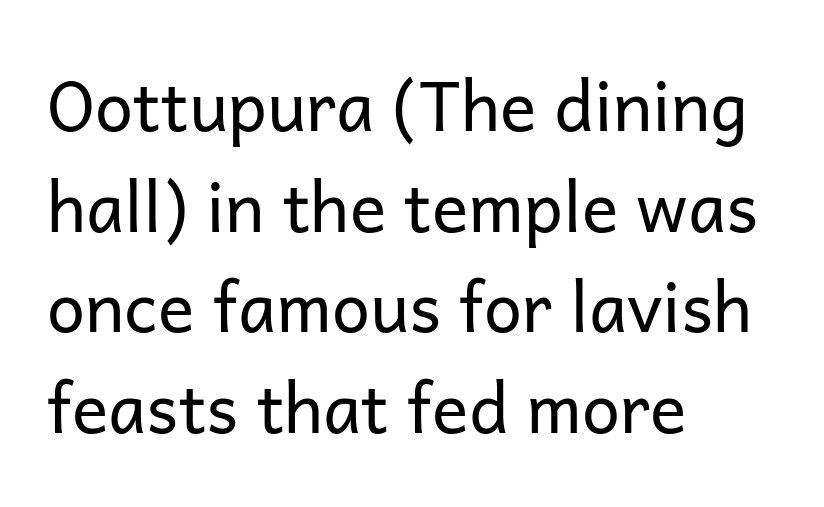
The image shows 68 px regular-weight sans-serif type, upright; set left-aligned, normal line spacing (1.48x), normal letter spacing, not underlined; low stroke contrast and a medium x-height.
